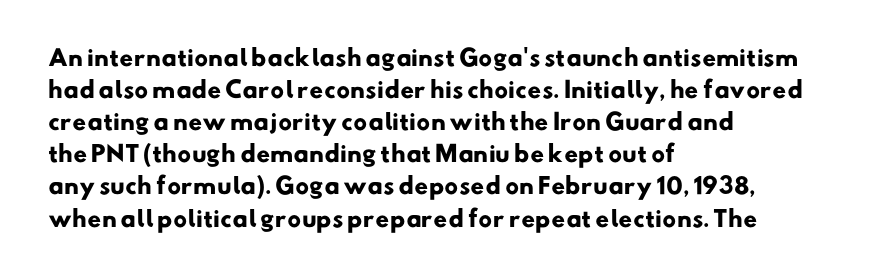
The image shows 22 px bold type; set left-aligned, normal line spacing (1.46x), normal letter spacing, not underlined.
